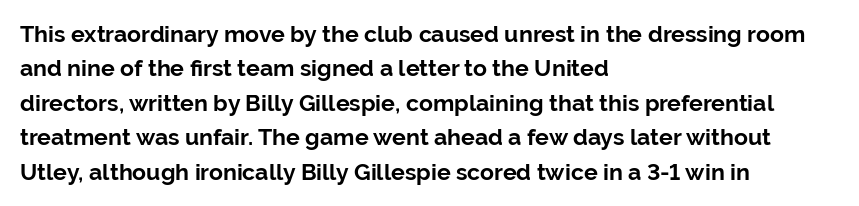
{"italic": "no", "bold": "yes", "underline": "no", "align": "left", "line_spacing": "normal", "line_spacing_ratio": 1.5, "letter_spacing": "normal", "letter_spacing_em": 0.0, "glyph_px": 23}
